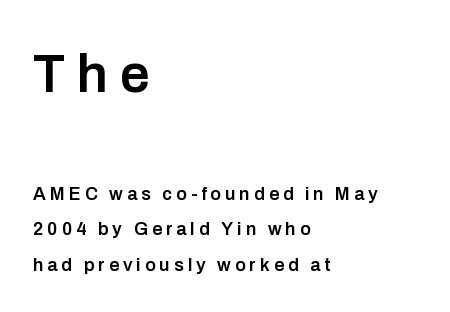
{"serif": "no", "italic": "no", "bold": "semi", "weight": "semibold", "width": "normal", "stroke_contrast": "low", "x_height": "medium", "monospaced": "no", "underline": "no", "align": "left", "line_spacing": "loose", "line_spacing_ratio": 1.97, "letter_spacing": "wide", "letter_spacing_em": 0.22, "larger_block": "first", "size_ratio": 2.94, "glyph_px": 53}
